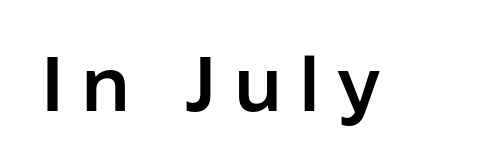
Q: Is the text bold? A: Semi-bold.
Q: Is the text italic (slanted)? A: No, it is upright.
Q: Is the typeface a serif or a sans-serif typeface? A: Sans-serif.
Q: Is the text underlined? A: No.
Q: Is the spacing between letters normal or unusually wide? A: Unusually wide.
Q: Width (condensed, normal, or wide)? A: Normal.
Q: Stroke contrast? A: Low.
Q: x-height? A: Medium.
Q: Monospaced? A: No.
